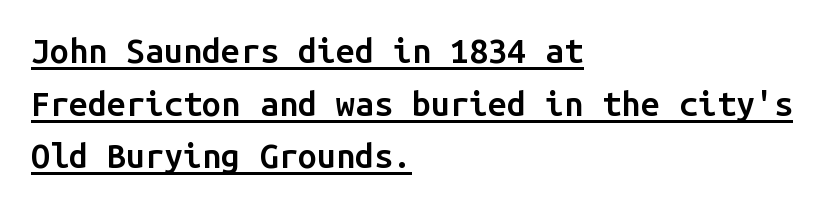
Q: Is the text bold? A: Semi-bold.
Q: Is the text italic (slanted)? A: No, it is upright.
Q: Is the typeface a serif or a sans-serif typeface? A: Sans-serif.
Q: Is the text underlined? A: Yes.
Q: How is the paragraph aligned? A: Left-aligned.
Q: Is the spacing between letters normal or unusually wide? A: Normal.
Q: Is the spacing between lines tight, normal or loose? A: Normal.
Q: Width (condensed, normal, or wide)? A: Normal.
Q: Stroke contrast? A: Low.
Q: x-height? A: Medium.
Q: Monospaced? A: Yes.
